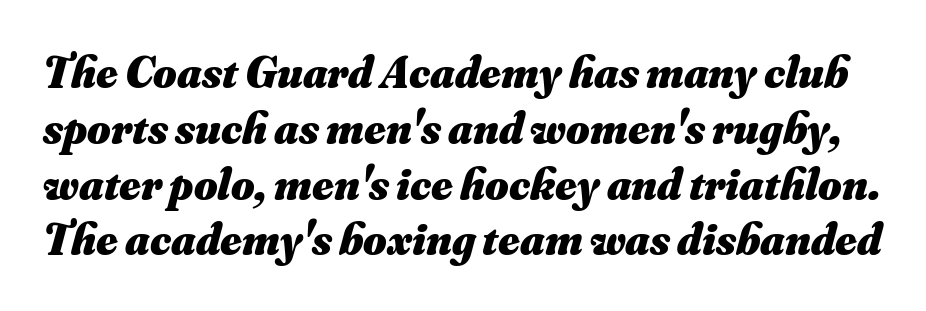
{"italic": "yes", "lean": "right", "slant_degrees": 16, "bold": "yes", "weight": "heavy", "width": "normal", "stroke_contrast": "medium", "x_height": "small", "monospaced": "no", "underline": "no", "line_spacing_ratio": 1.24, "letter_spacing": "normal", "letter_spacing_em": 0.0, "glyph_px": 45}
